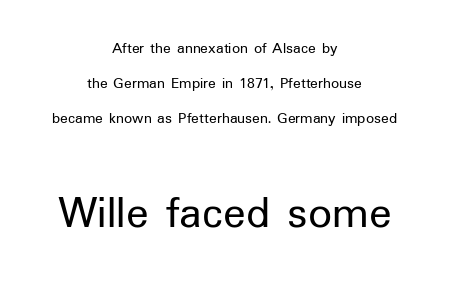
Q: Is the text bold? A: No.
Q: Is the text italic (slanted)? A: No, it is upright.
Q: Is the typeface a serif or a sans-serif typeface? A: Sans-serif.
Q: Is the text underlined? A: No.
Q: How is the paragraph aligned? A: Centered.
Q: Is the spacing between letters normal or unusually wide? A: Normal.
Q: Is the spacing between lines tight, normal or loose? A: Loose.
Q: Which block of text is set in a larger size, the first (top) or the second (bottom)? A: The second (bottom) one.
Q: Width (condensed, normal, or wide)? A: Normal.
Q: Stroke contrast? A: Low.
Q: x-height? A: Medium.
Q: Monospaced? A: No.
